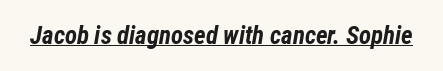
The image shows 25 px bold type, italic (leaning right); set normal letter spacing, underlined.
